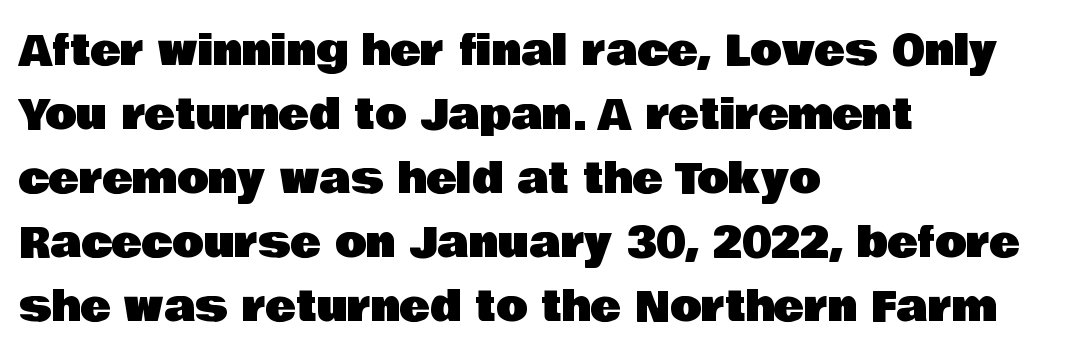
{"serif": "no", "italic": "no", "width": "normal", "stroke_contrast": "low", "x_height": "large", "monospaced": "no", "underline": "no", "align": "left", "line_spacing": "normal", "line_spacing_ratio": 1.56, "letter_spacing": "normal", "letter_spacing_em": 0.0, "glyph_px": 41}
